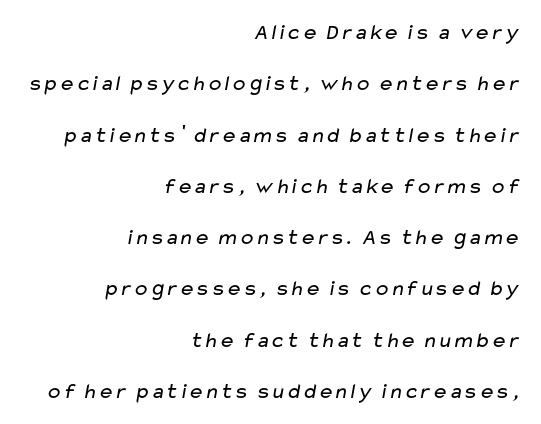
{"bold": "no", "underline": "no", "align": "right", "line_spacing": "loose", "line_spacing_ratio": 2.33, "letter_spacing": "normal", "letter_spacing_em": 0.0, "glyph_px": 22}
